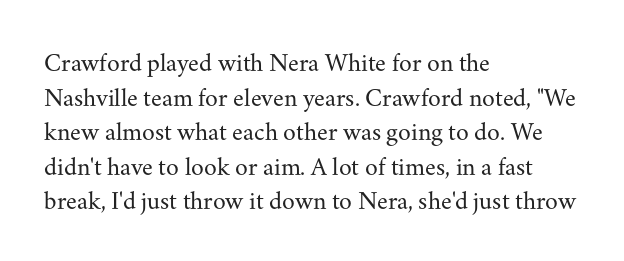
The image shows 26 px text type, upright; set left-aligned, normal line spacing (1.33x), normal letter spacing, not underlined.
